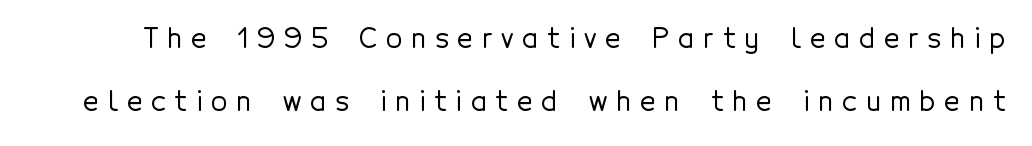
Inter-character spacing is expanded well beyond the font's built-in metrics. Widely set lines give the paragraph a tall, airy silhouette. Rule under the text: the space is simply empty. Designer's note — italics off, roman on.
